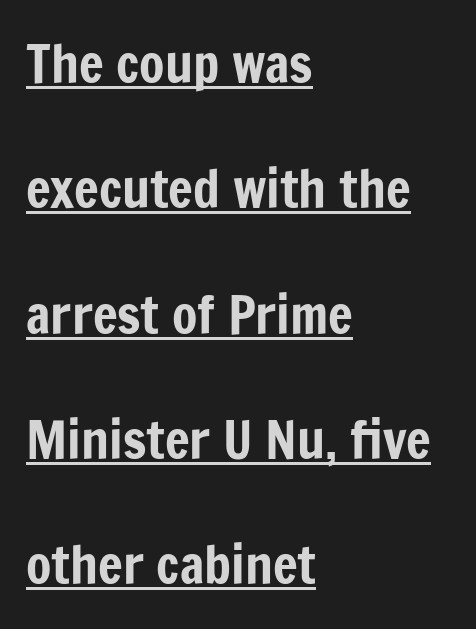
{"serif": "no", "italic": "no", "width": "condensed", "stroke_contrast": "low", "x_height": "medium", "monospaced": "no", "underline": "yes", "align": "left", "line_spacing": "loose", "line_spacing_ratio": 2.41, "letter_spacing": "normal", "letter_spacing_em": 0.0, "glyph_px": 52}
